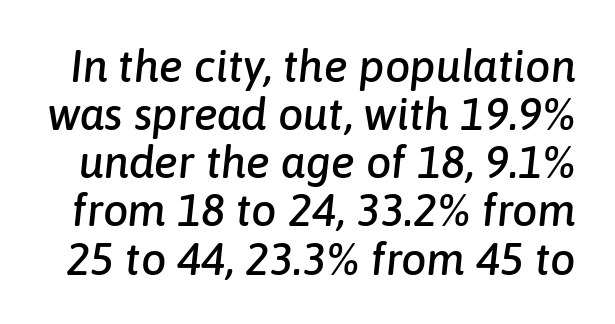
{"italic": "yes", "lean": "right", "slant_degrees": 6, "width": "normal", "stroke_contrast": "low", "x_height": "medium", "monospaced": "no", "underline": "no", "line_spacing": "tight", "line_spacing_ratio": 1.07, "letter_spacing": "normal", "letter_spacing_em": 0.0, "glyph_px": 45}
